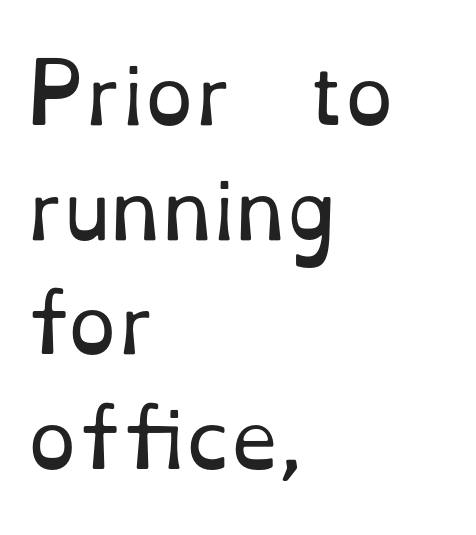
Q: Is the text bold? A: No.
Q: Is the text italic (slanted)? A: No, it is upright.
Q: Is the typeface a serif or a sans-serif typeface? A: Sans-serif.
Q: Is the text underlined? A: No.
Q: How is the paragraph aligned? A: Left-aligned.
Q: Is the spacing between letters normal or unusually wide? A: Normal.
Q: Is the spacing between lines tight, normal or loose? A: Normal.
Q: Width (condensed, normal, or wide)? A: Normal.
Q: Stroke contrast? A: Low.
Q: x-height? A: Small.
Q: Monospaced? A: No.
